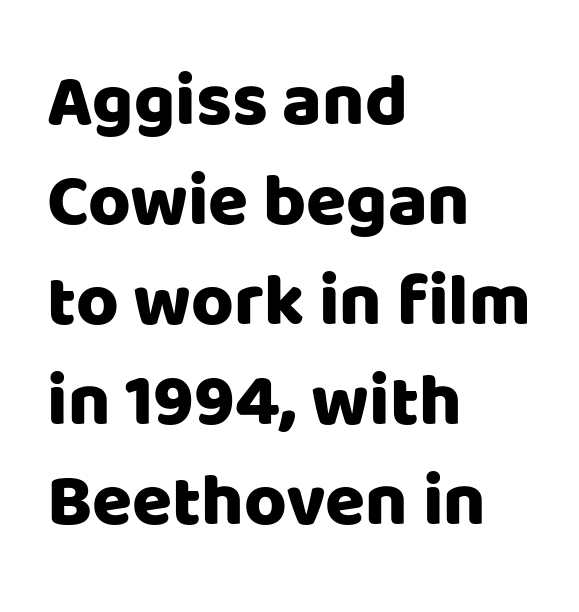
Q: Is the text italic (slanted)? A: No, it is upright.
Q: Is the typeface a serif or a sans-serif typeface? A: Sans-serif.
Q: Is the text underlined? A: No.
Q: How is the paragraph aligned? A: Left-aligned.
Q: Is the spacing between letters normal or unusually wide? A: Normal.
Q: Is the spacing between lines tight, normal or loose? A: Normal.
Q: Width (condensed, normal, or wide)? A: Normal.
Q: Stroke contrast? A: Low.
Q: x-height? A: Large.
Q: Monospaced? A: No.
